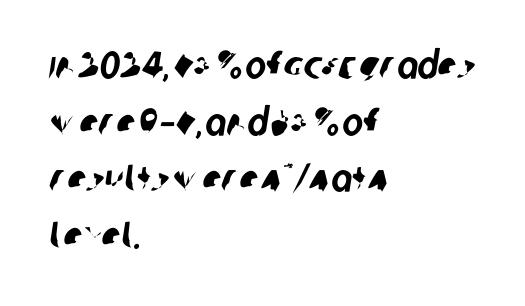
The image shows 39 px condensed sans-serif type; set left-aligned, normal line spacing (1.45x), normal letter spacing, not underlined; low stroke contrast and a large x-height.
